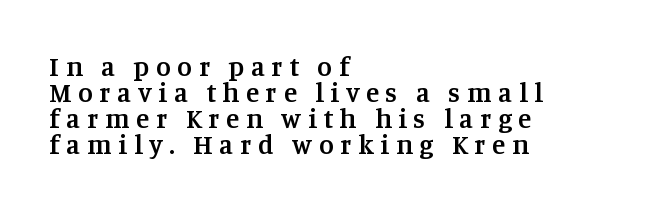
Students, note that the glyphs here are deliberately spaced far apart. These words are printed semibold, heavier than regular yet not bold. Tall strokes in this sample are plumb rather than angled. Line starts are locked; line ends wander. The leading is snug, giving the passage a crowded texture.
